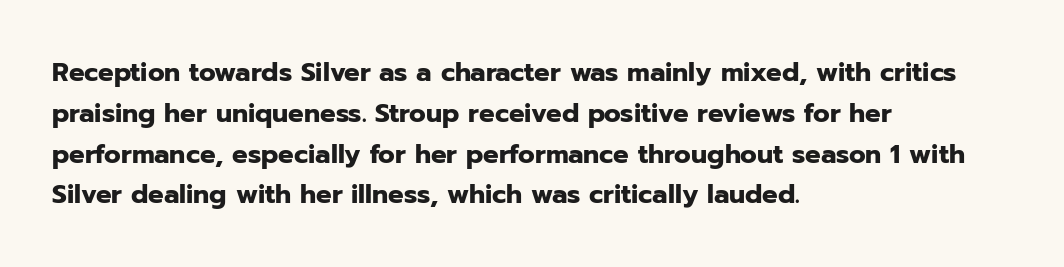
{"italic": "no", "bold": "yes", "underline": "no", "align": "left", "line_spacing": "normal", "line_spacing_ratio": 1.57, "letter_spacing": "normal", "letter_spacing_em": 0.0, "glyph_px": 26}
